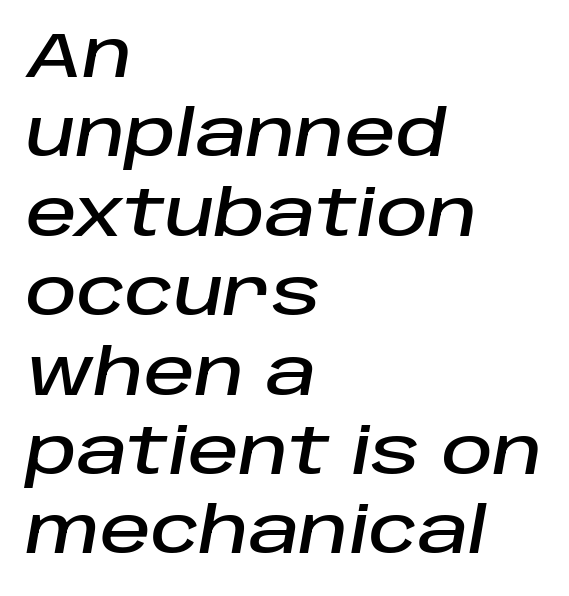
The image shows 63 px text type, italic (leaning right); set left-aligned, normal line spacing (1.26x), normal letter spacing, not underlined; low stroke contrast and a large x-height.
